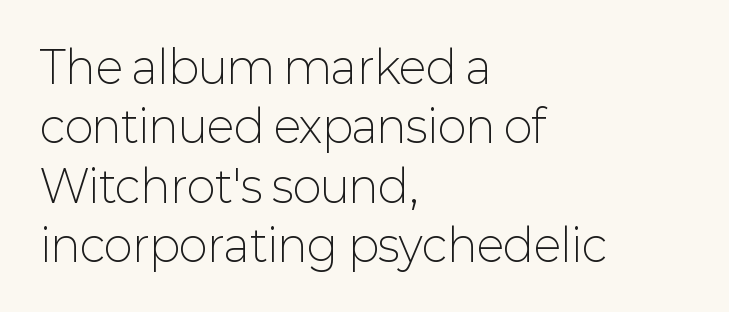
{"serif": "no", "italic": "no", "bold": "no", "weight": "light", "width": "normal", "stroke_contrast": "low", "x_height": "medium", "monospaced": "no", "underline": "no", "align": "left", "line_spacing": "normal", "line_spacing_ratio": 1.35, "letter_spacing": "normal", "letter_spacing_em": 0.0, "glyph_px": 44}
